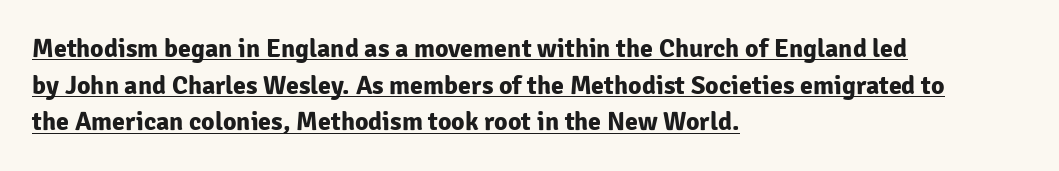
{"italic": "no", "bold": "yes", "underline": "yes", "align": "left", "line_spacing": "normal", "line_spacing_ratio": 1.41, "letter_spacing": "normal", "letter_spacing_em": 0.0, "glyph_px": 26}
